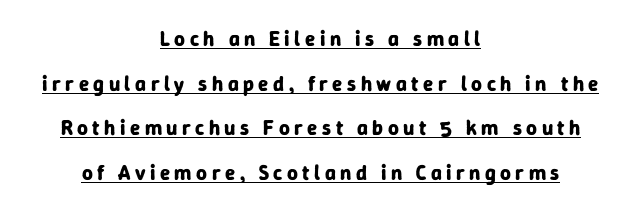
Q: Is the text bold? A: Yes.
Q: Is the text italic (slanted)? A: No, it is upright.
Q: Is the text underlined? A: Yes.
Q: How is the paragraph aligned? A: Centered.
Q: Is the spacing between letters normal or unusually wide? A: Unusually wide.
Q: Is the spacing between lines tight, normal or loose? A: Loose.
